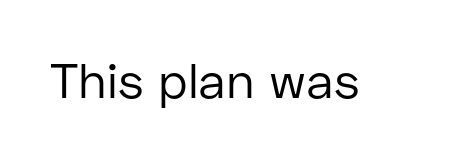
Q: Is the text bold? A: No.
Q: Is the text italic (slanted)? A: No, it is upright.
Q: Is the typeface a serif or a sans-serif typeface? A: Sans-serif.
Q: Is the text underlined? A: No.
Q: Is the spacing between letters normal or unusually wide? A: Normal.
Q: Width (condensed, normal, or wide)? A: Normal.
Q: Stroke contrast? A: Low.
Q: x-height? A: Medium.
Q: Monospaced? A: No.
